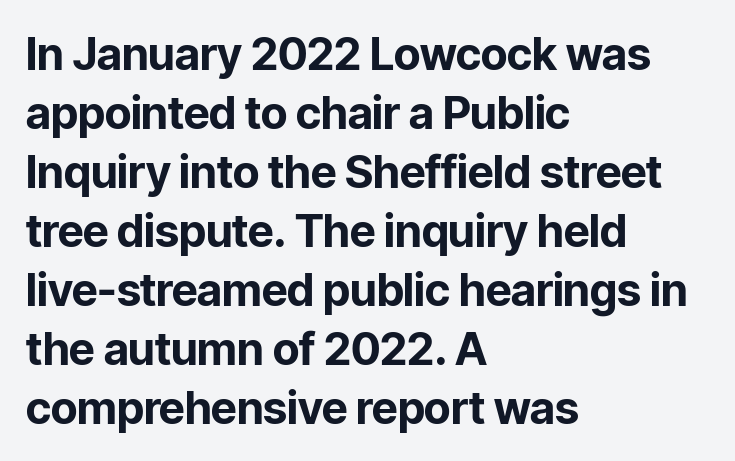
The image shows 45 px bold sans-serif type, upright; set left-aligned, normal line spacing (1.31x), normal letter spacing, not underlined; low stroke contrast and a medium x-height.
